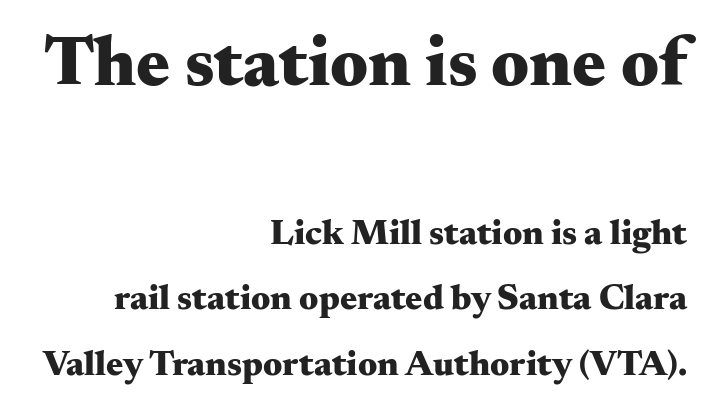
Spacing verdict: proportional, widths tailored to each character. The designer gave the opening block more size than the closing block. Each line ends at the same right margin while the left side varies. Just letters on the line, the space beneath them empty. These lines are composed in type with serifs. Notice how the stems are strictly vertical — no italics here.
